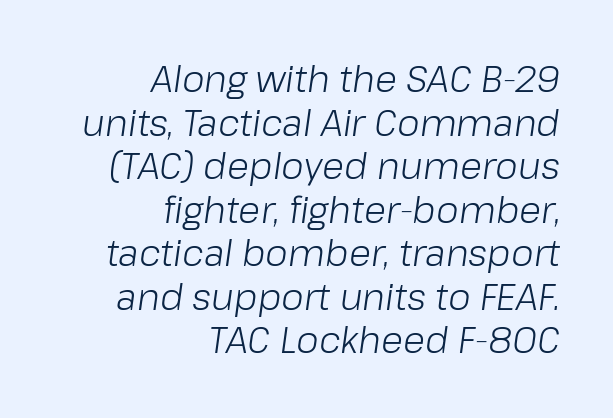
Q: Is the text bold? A: No.
Q: Is the text italic (slanted)? A: Yes, it leans right by about 8 degrees.
Q: Is the text underlined? A: No.
Q: How is the paragraph aligned? A: Right-aligned.
Q: Is the spacing between letters normal or unusually wide? A: Normal.
Q: Width (condensed, normal, or wide)? A: Normal.
Q: Stroke contrast? A: Low.
Q: x-height? A: Medium.
Q: Monospaced? A: No.
